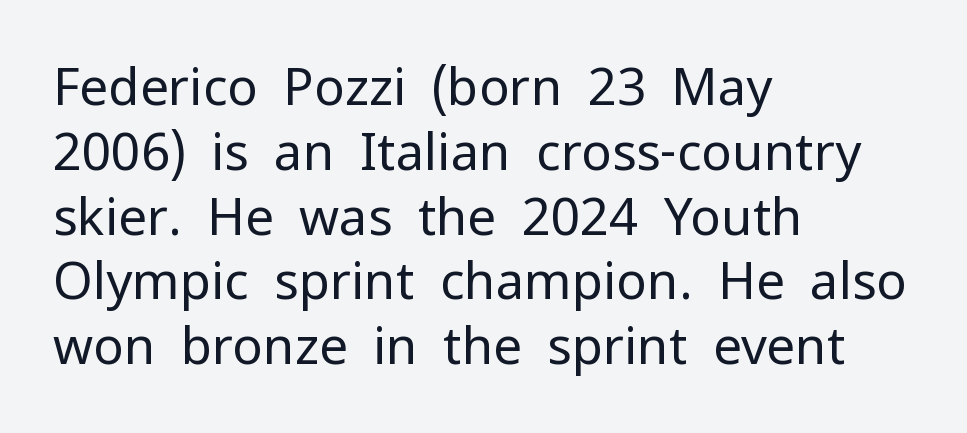
Q: Is the text bold? A: No.
Q: Is the text italic (slanted)? A: No, it is upright.
Q: Is the typeface a serif or a sans-serif typeface? A: Sans-serif.
Q: Is the text underlined? A: No.
Q: How is the paragraph aligned? A: Left-aligned.
Q: Is the spacing between letters normal or unusually wide? A: Normal.
Q: Is the spacing between lines tight, normal or loose? A: Normal.
Q: Width (condensed, normal, or wide)? A: Normal.
Q: Stroke contrast? A: Low.
Q: x-height? A: Medium.
Q: Monospaced? A: No.
